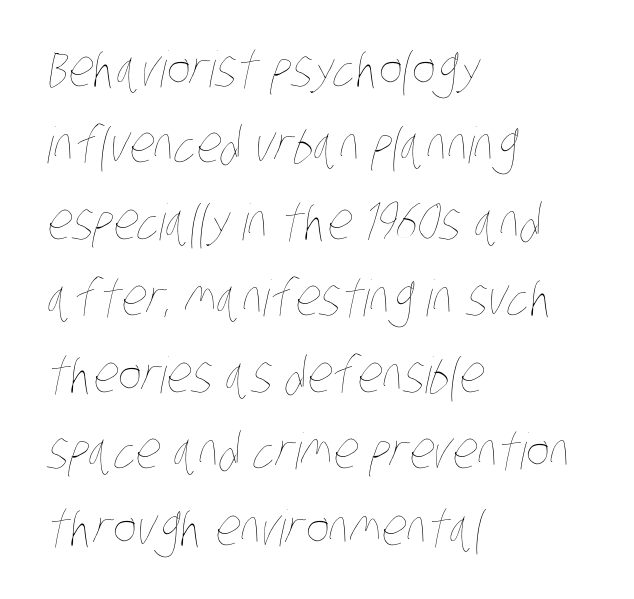
Q: Is the text bold? A: No.
Q: Is the text underlined? A: No.
Q: How is the paragraph aligned? A: Left-aligned.
Q: Is the spacing between letters normal or unusually wide? A: Normal.
Q: Is the spacing between lines tight, normal or loose? A: Normal.
Q: Width (condensed, normal, or wide)? A: Condensed.
Q: Stroke contrast? A: Low.
Q: x-height? A: Large.
Q: Monospaced? A: No.
